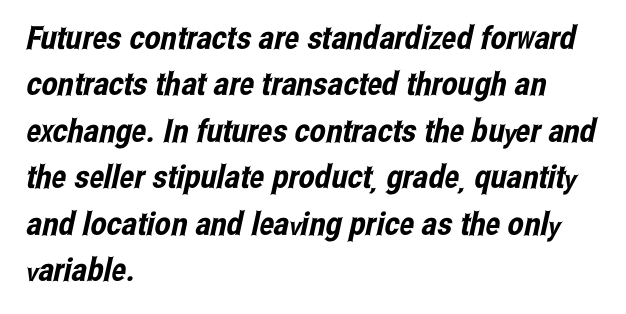
{"serif": "no", "width": "condensed", "stroke_contrast": "low", "x_height": "medium", "monospaced": "no", "underline": "no", "align": "left", "line_spacing": "normal", "line_spacing_ratio": 1.45, "letter_spacing": "normal", "letter_spacing_em": 0.0, "glyph_px": 32}
